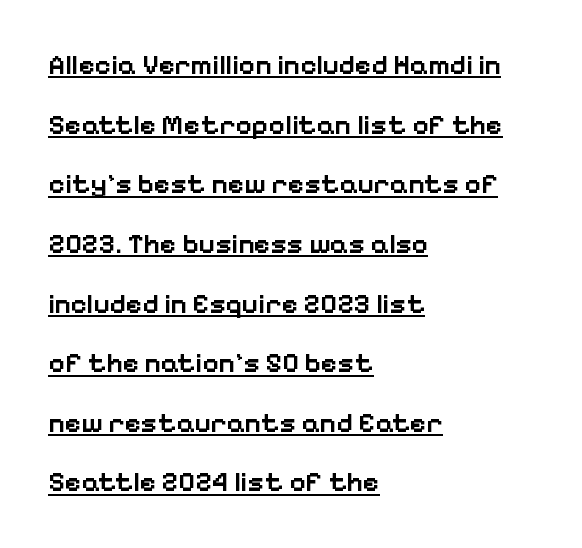
{"serif": "no", "italic": "no", "bold": "semi", "weight": "semibold", "width": "normal", "stroke_contrast": "low", "x_height": "medium", "monospaced": "no", "underline": "yes", "align": "left", "line_spacing": "loose", "line_spacing_ratio": 2.13, "letter_spacing": "normal", "letter_spacing_em": 0.0, "glyph_px": 28}
